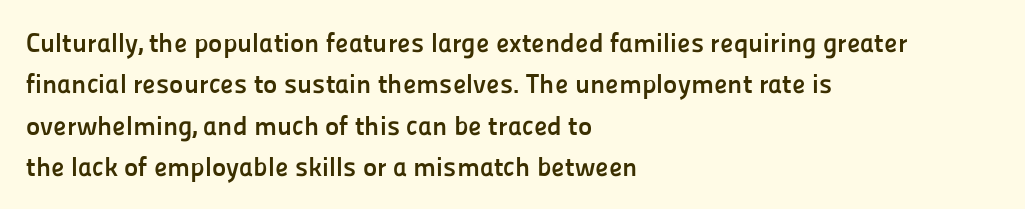
Q: Is the text bold? A: Yes.
Q: Is the text italic (slanted)? A: No, it is upright.
Q: Is the text underlined? A: No.
Q: How is the paragraph aligned? A: Left-aligned.
Q: Is the spacing between letters normal or unusually wide? A: Normal.
Q: Is the spacing between lines tight, normal or loose? A: Normal.
